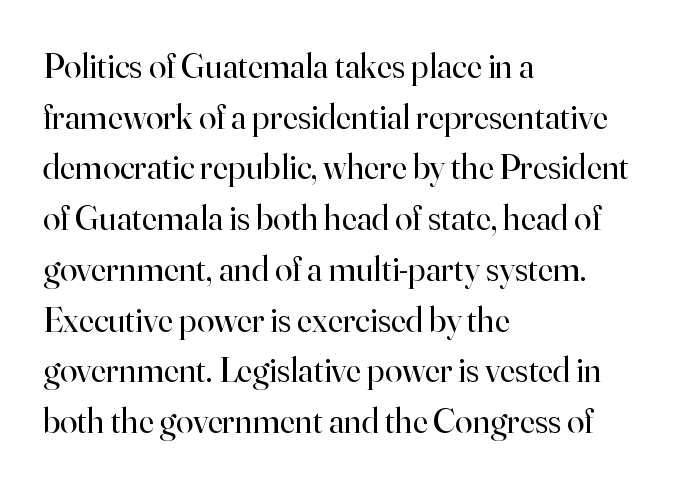
Q: Is the text bold? A: No.
Q: Is the text italic (slanted)? A: No, it is upright.
Q: Is the typeface a serif or a sans-serif typeface? A: Serif.
Q: Is the text underlined? A: No.
Q: How is the paragraph aligned? A: Left-aligned.
Q: Is the spacing between letters normal or unusually wide? A: Normal.
Q: Is the spacing between lines tight, normal or loose? A: Normal.
Q: Width (condensed, normal, or wide)? A: Normal.
Q: Stroke contrast? A: High.
Q: x-height? A: Small.
Q: Monospaced? A: No.
